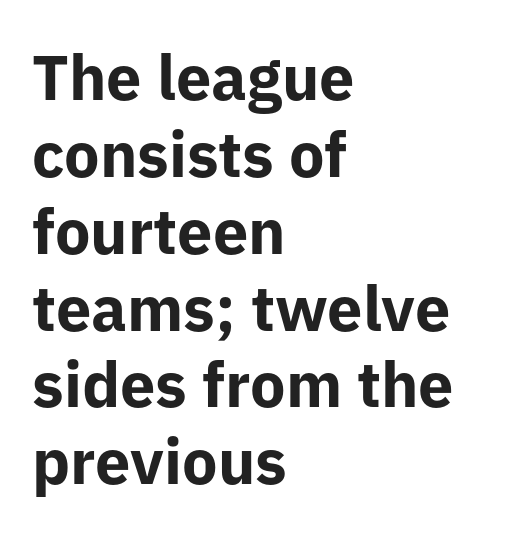
The image shows 63 px bold sans-serif type, upright; set left-aligned, line spacing 1.22x, normal letter spacing, not underlined; low stroke contrast and a medium x-height.
